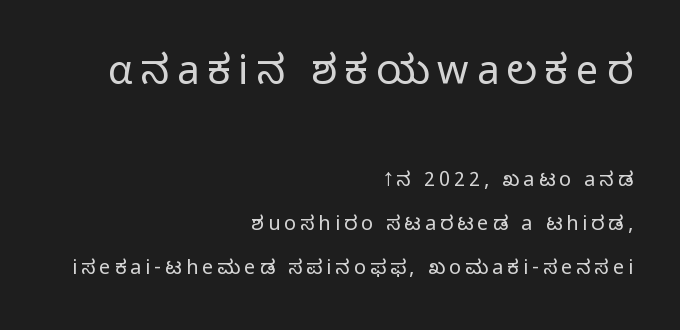
The image shows 40 px light sans-serif type, upright; set right-aligned, loose line spacing (2.2x), unusually wide letter spacing (+0.2 em), not underlined; the first (top) block is 2.0x larger; low stroke contrast and a medium x-height.
